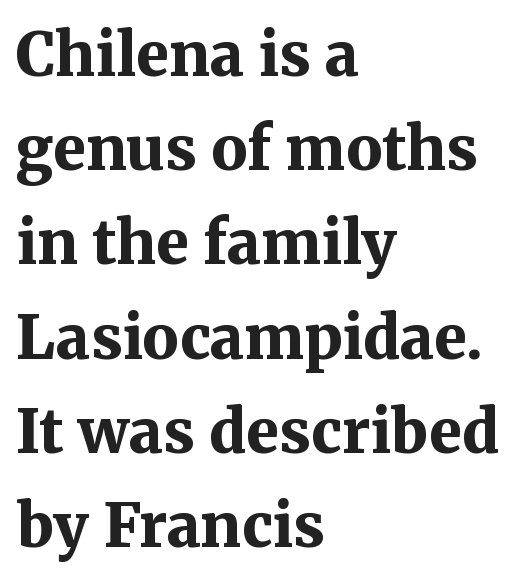
{"serif": "yes", "italic": "no", "bold": "yes", "weight": "bold", "width": "normal", "stroke_contrast": "medium", "x_height": "medium", "monospaced": "no", "underline": "no", "align": "left", "line_spacing": "normal", "line_spacing_ratio": 1.57, "letter_spacing": "normal", "letter_spacing_em": 0.0, "glyph_px": 60}
